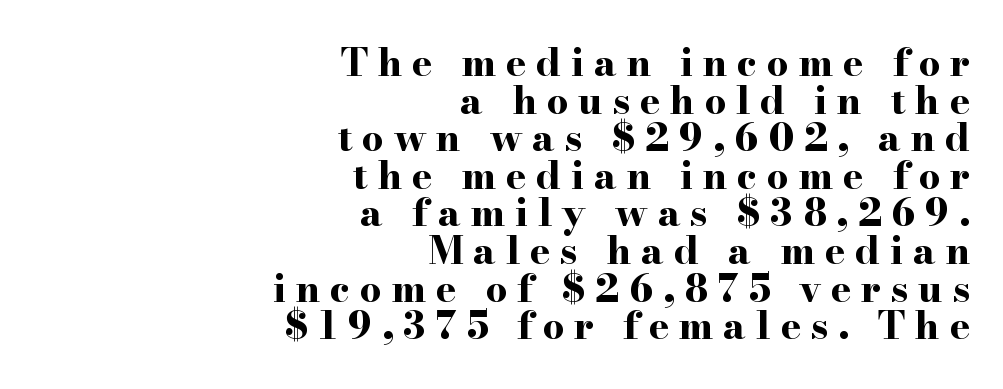
Q: Is the text bold? A: Yes.
Q: Is the text italic (slanted)? A: No, it is upright.
Q: Is the typeface a serif or a sans-serif typeface? A: Serif.
Q: Is the text underlined? A: No.
Q: How is the paragraph aligned? A: Right-aligned.
Q: Is the spacing between letters normal or unusually wide? A: Unusually wide.
Q: Is the spacing between lines tight, normal or loose? A: Tight.
Q: Width (condensed, normal, or wide)? A: Wide.
Q: Stroke contrast? A: High.
Q: x-height? A: Small.
Q: Monospaced? A: No.
